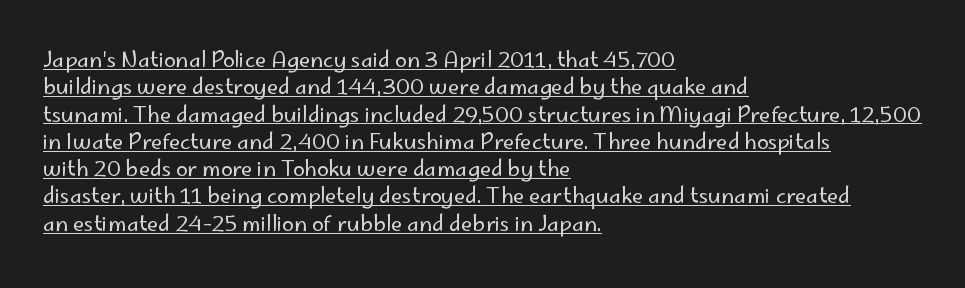
The image shows 21 px text type, upright; set left-aligned, normal line spacing (1.3x), normal letter spacing, underlined.
